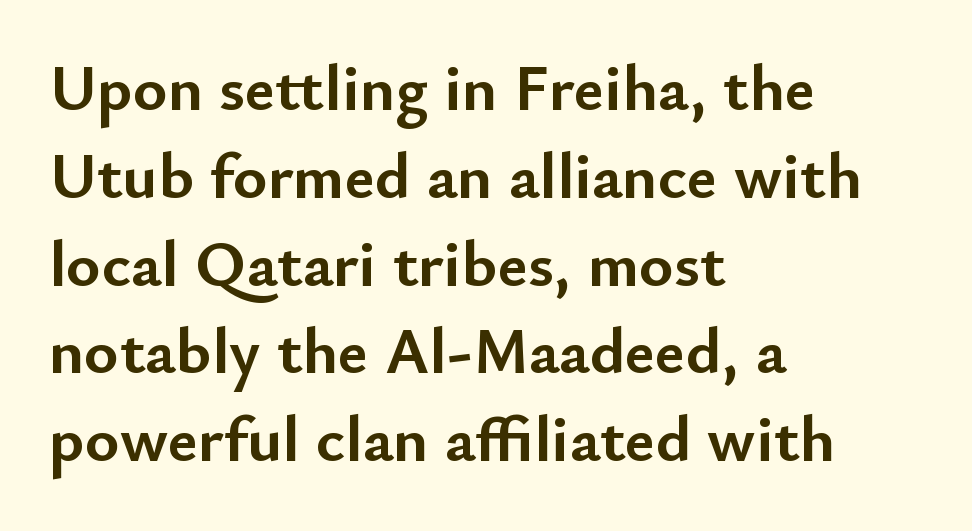
{"serif": "no", "italic": "no", "bold": "yes", "weight": "semibold", "width": "normal", "stroke_contrast": "low", "x_height": "small", "monospaced": "no", "underline": "no", "align": "left", "line_spacing": "normal", "line_spacing_ratio": 1.33, "letter_spacing": "normal", "letter_spacing_em": 0.0, "glyph_px": 66}
